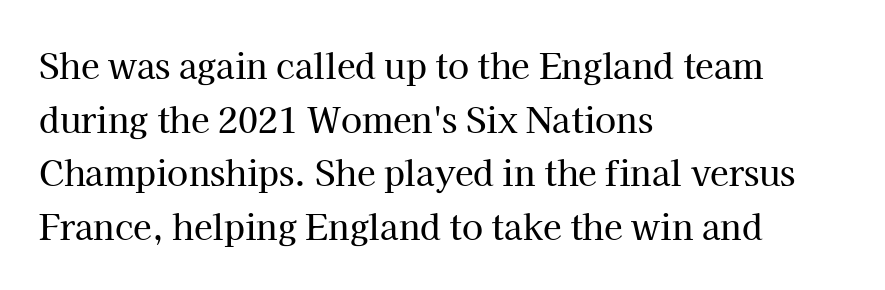
Q: Is the text italic (slanted)? A: No, it is upright.
Q: Is the typeface a serif or a sans-serif typeface? A: Serif.
Q: Is the text underlined? A: No.
Q: How is the paragraph aligned? A: Left-aligned.
Q: Is the spacing between letters normal or unusually wide? A: Normal.
Q: Is the spacing between lines tight, normal or loose? A: Normal.
Q: Width (condensed, normal, or wide)? A: Normal.
Q: Stroke contrast? A: High.
Q: x-height? A: Medium.
Q: Monospaced? A: No.
